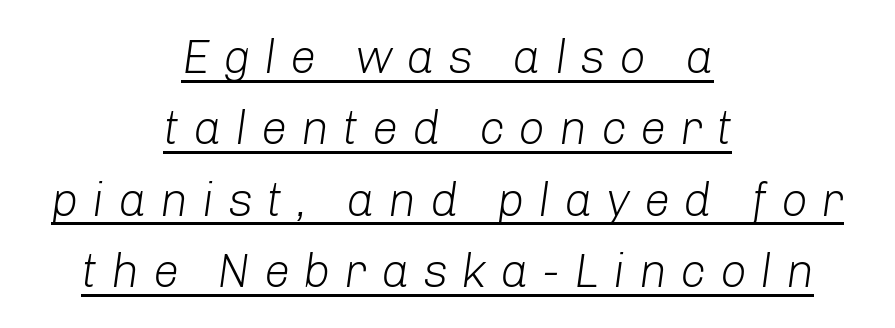
The image shows 47 px light type, italic (leaning right); set centered, normal line spacing (1.52x), unusually wide letter spacing (+0.29 em), underlined; low stroke contrast and a medium x-height.
